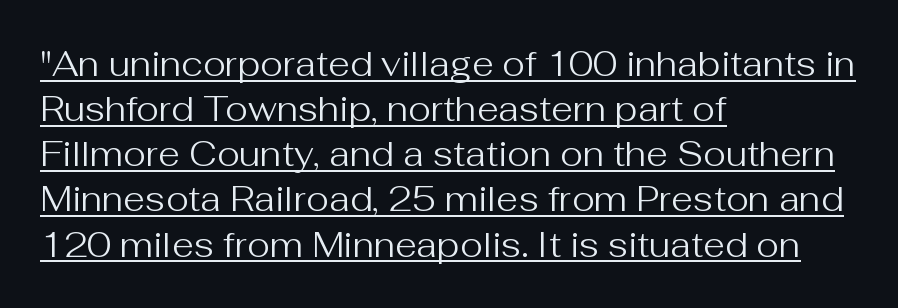
Grotesque or geometric, the face here clearly has no serifs. Words appear dense and cohesive because spacing is normal. The typography opts for an upright posture over an oblique one. These lines are rendered in a variable-pitch font. These lines are set flush left with a ragged right edge. This rendering features underlined lettering.
